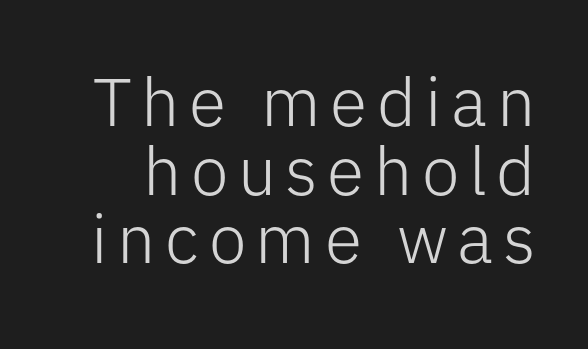
The image shows 68 px light sans-serif type, upright; set tight line spacing (1.01x), not underlined; low stroke contrast and a medium x-height.
